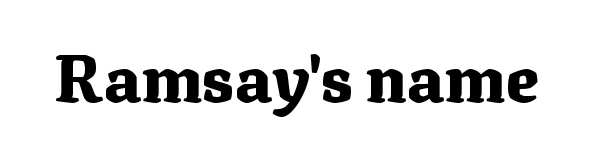
{"serif": "yes", "italic": "no", "bold": "yes", "weight": "heavy", "width": "normal", "stroke_contrast": "medium", "x_height": "medium", "monospaced": "no", "underline": "no", "letter_spacing": "normal", "letter_spacing_em": 0.0, "glyph_px": 67}
